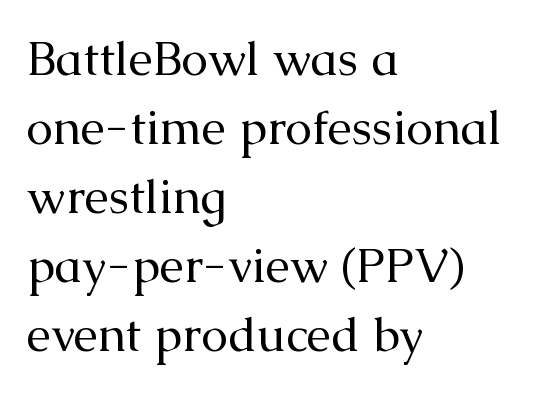
The image shows 48 px regular-weight serif type, upright; set left-aligned, normal line spacing (1.44x), normal letter spacing, not underlined; medium stroke contrast and a medium x-height.
